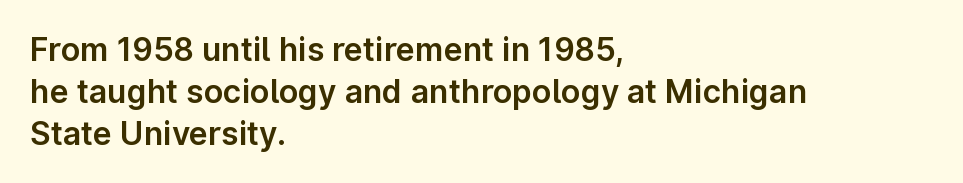
{"serif": "no", "italic": "no", "width": "normal", "stroke_contrast": "low", "x_height": "medium", "monospaced": "no", "underline": "no", "align": "left", "line_spacing": "normal", "line_spacing_ratio": 1.31, "letter_spacing": "normal", "letter_spacing_em": 0.0, "glyph_px": 32}
